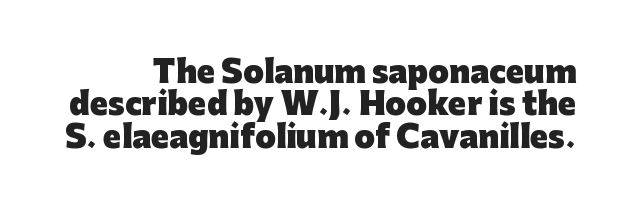
Q: Is the text bold? A: Yes.
Q: Is the text italic (slanted)? A: No, it is upright.
Q: Is the typeface a serif or a sans-serif typeface? A: Sans-serif.
Q: Is the text underlined? A: No.
Q: Is the spacing between letters normal or unusually wide? A: Normal.
Q: Is the spacing between lines tight, normal or loose? A: Tight.
Q: Width (condensed, normal, or wide)? A: Normal.
Q: Stroke contrast? A: Low.
Q: x-height? A: Medium.
Q: Monospaced? A: No.
